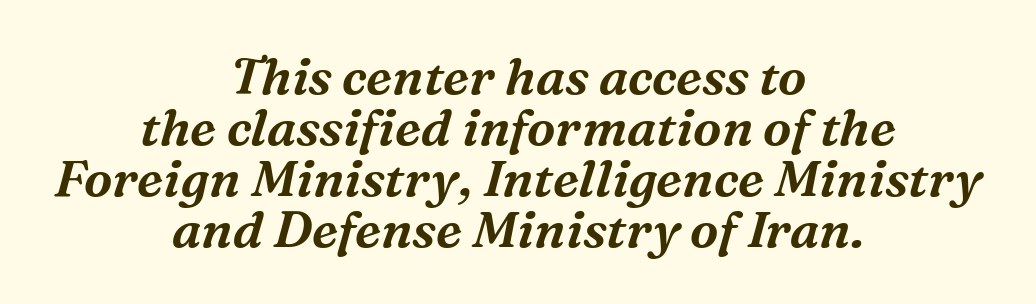
The image shows 51 px serif type, italic (leaning right); set centered, tight line spacing (1.0x), normal letter spacing, not underlined; medium stroke contrast and a medium x-height.
